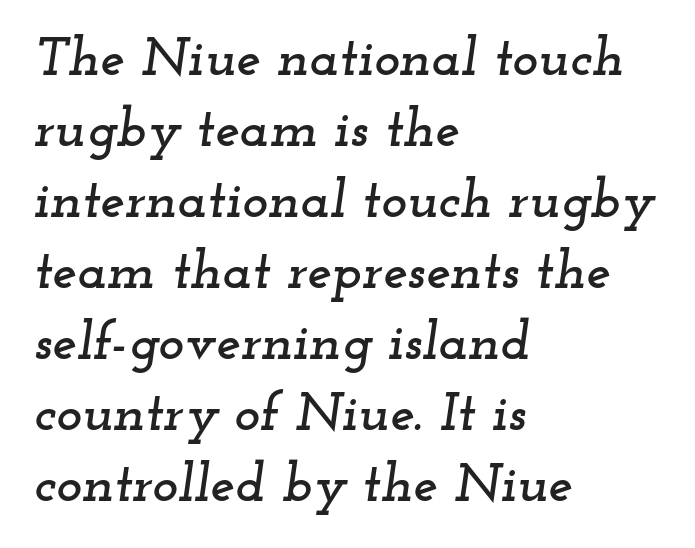
The image shows 55 px wide serif type, italic (leaning right); set left-aligned, normal line spacing (1.29x), normal letter spacing, not underlined; low stroke contrast and a small x-height.
